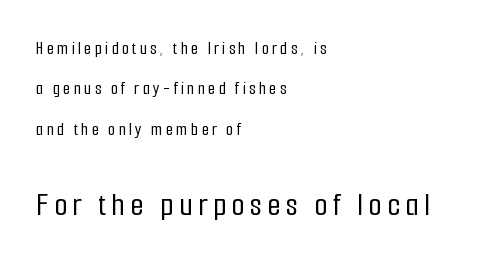
The image shows 34 px condensed sans-serif type, upright; set left-aligned, loose line spacing (2.12x), not underlined; the second (bottom) block is 1.79x larger; low stroke contrast and a medium x-height.
